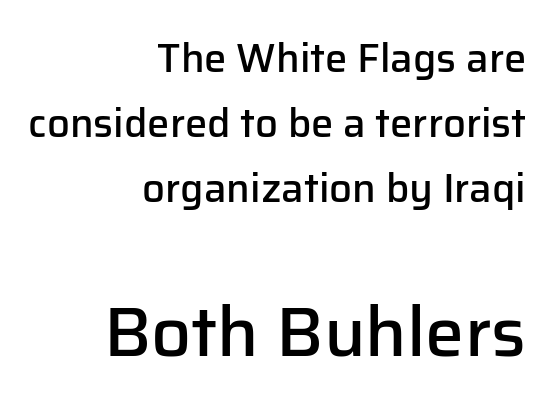
Notice how descenders clear the ascenders below comfortably — that's standard leading. Reading top to bottom, the characters get bigger at the block break. The rendering uses a semibold face; strokes are thickened but not to full bold. Check the space under the baseline: it is left empty. The lines in this sample share a right terminus and differ only in where they begin. These lines are rendered in a variable-pitch font.
